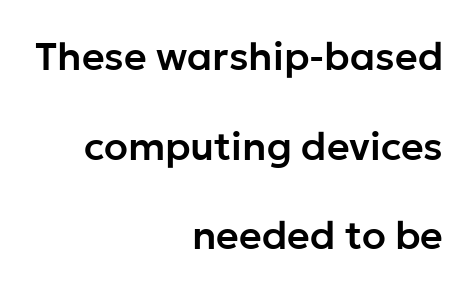
Q: Is the text italic (slanted)? A: No, it is upright.
Q: Is the typeface a serif or a sans-serif typeface? A: Sans-serif.
Q: Is the text underlined? A: No.
Q: How is the paragraph aligned? A: Right-aligned.
Q: Is the spacing between letters normal or unusually wide? A: Normal.
Q: Is the spacing between lines tight, normal or loose? A: Loose.
Q: Width (condensed, normal, or wide)? A: Normal.
Q: Stroke contrast? A: Low.
Q: x-height? A: Medium.
Q: Monospaced? A: No.
